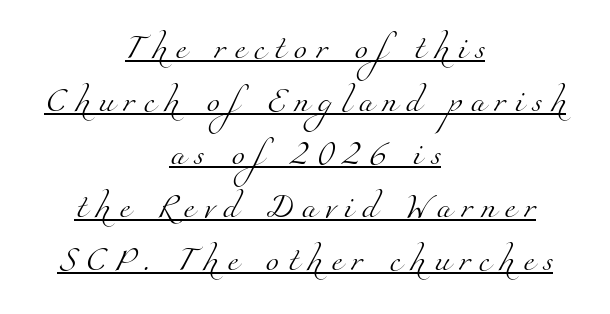
These lines are centered, leaving both edges ragged. The type is letterspaced generously, with wide tracking. Stroke thickness stays within the range of a standard reading face or lighter. In designer terms, the underline attribute is active on this setting.
